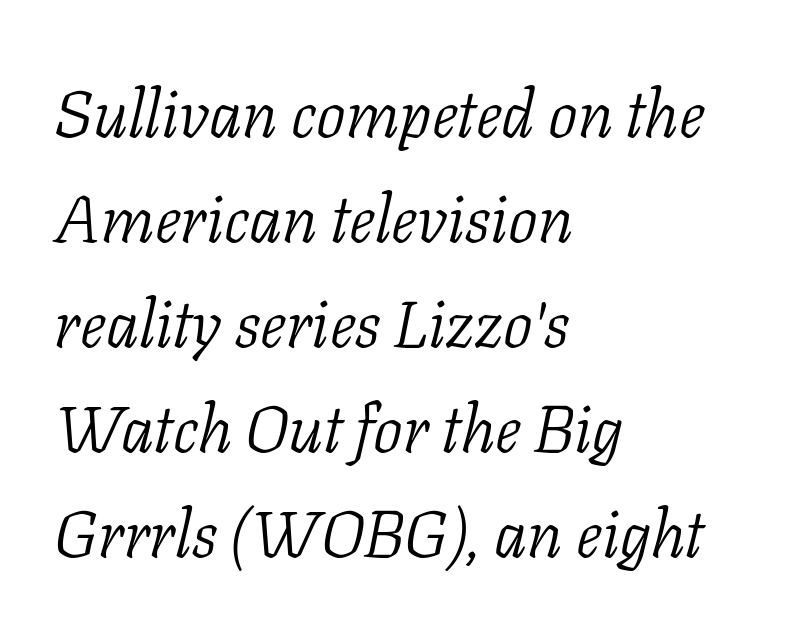
Plain, unruled lines of type. No chunkiness to these letters — they're not bold. Casual observation: everything's shoved over to the left. Normally led — the rows are evenly, conventionally spaced. What stands out about the letter spacing? Nothing — it is the standard amount.
